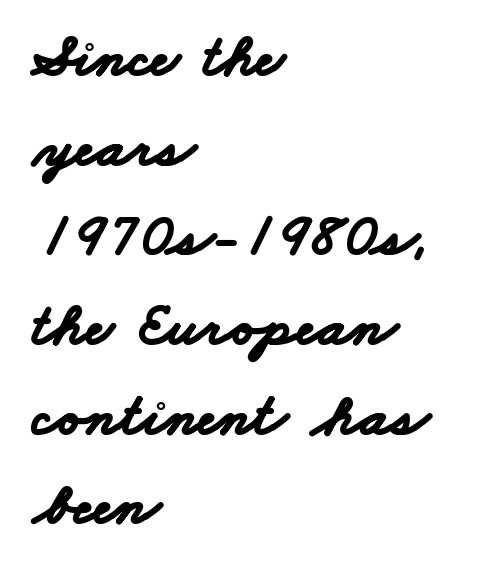
The image shows 61 px bold, wide sans-serif type; set left-aligned, normal line spacing (1.47x), normal letter spacing, not underlined; low stroke contrast and a small x-height.
